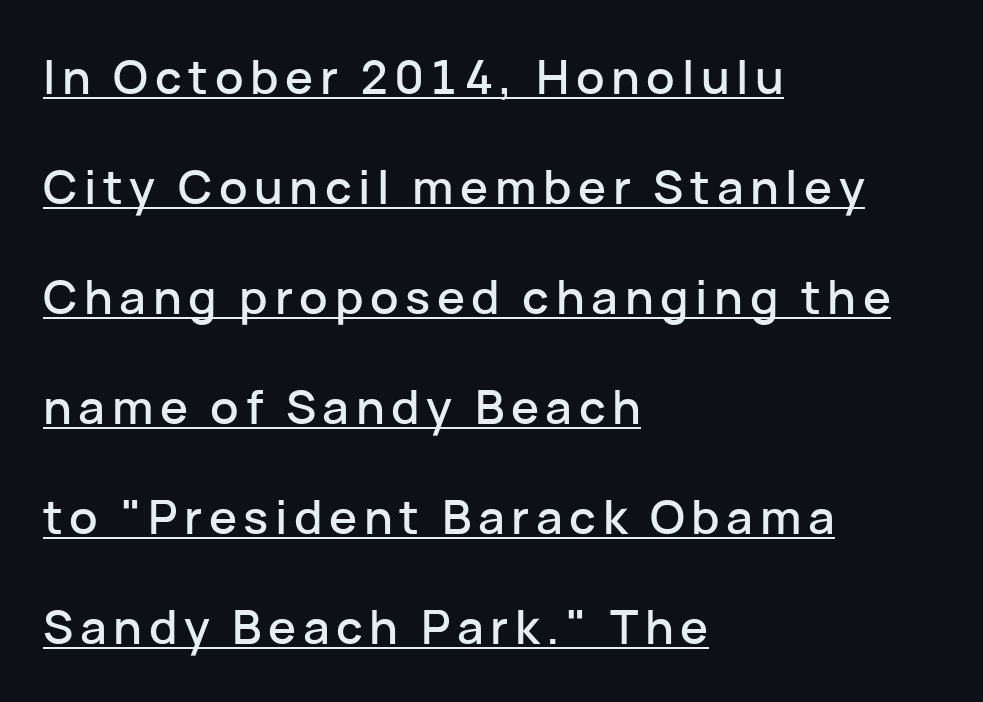
Q: Is the text italic (slanted)? A: No, it is upright.
Q: Is the typeface a serif or a sans-serif typeface? A: Sans-serif.
Q: Is the text underlined? A: Yes.
Q: How is the paragraph aligned? A: Left-aligned.
Q: Is the spacing between lines tight, normal or loose? A: Loose.
Q: Width (condensed, normal, or wide)? A: Normal.
Q: Stroke contrast? A: Low.
Q: x-height? A: Medium.
Q: Monospaced? A: No.
